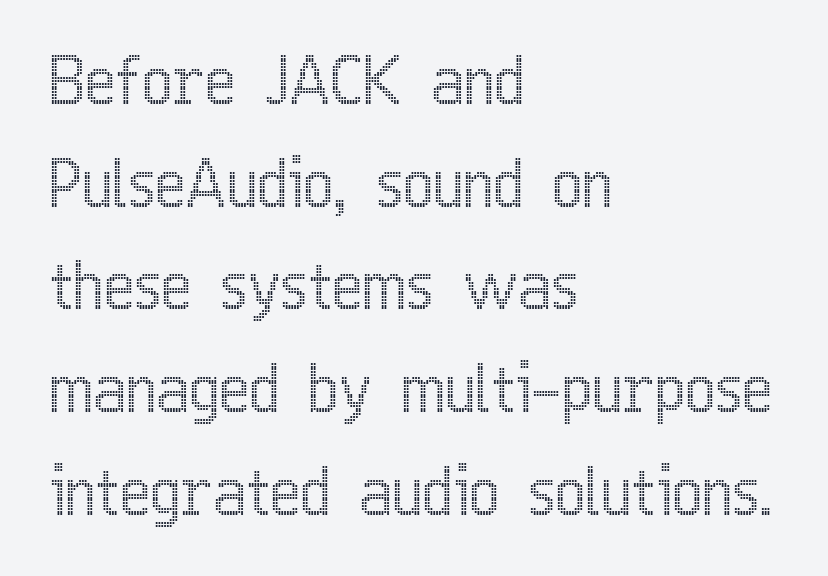
Typeset ragged right — the left edge is the straight one. Nobody touched the tracking dial on this one. Ordinary non-slanted type is in use. The passage shown is typed in a proportional face where columns would drift. Type without underlining.
